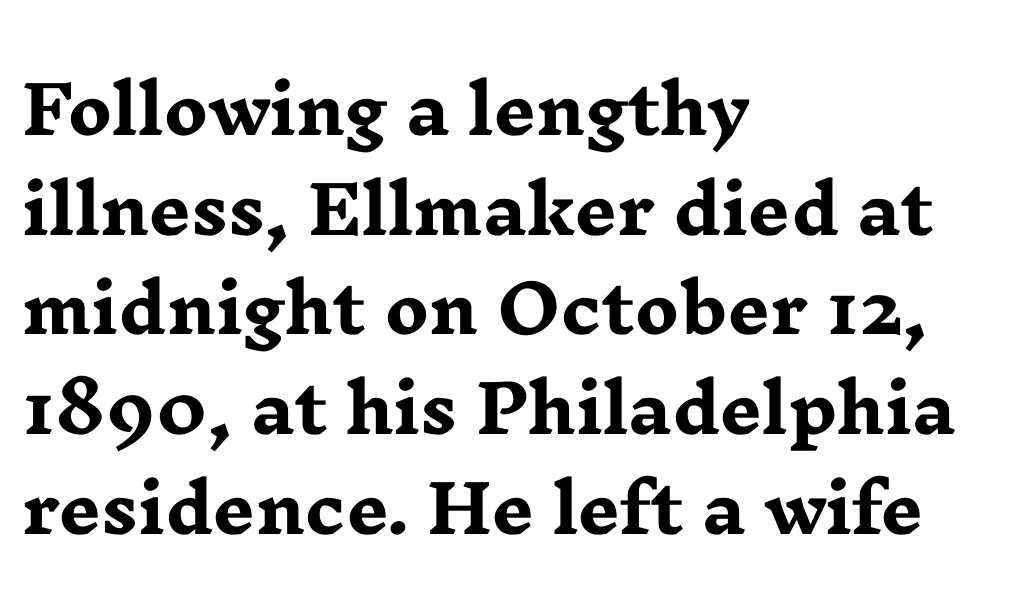
{"serif": "yes", "italic": "no", "bold": "yes", "weight": "heavy", "width": "wide", "stroke_contrast": "low", "x_height": "medium", "monospaced": "no", "underline": "no", "align": "left", "line_spacing": "normal", "line_spacing_ratio": 1.51, "letter_spacing": "normal", "letter_spacing_em": 0.0, "glyph_px": 66}
